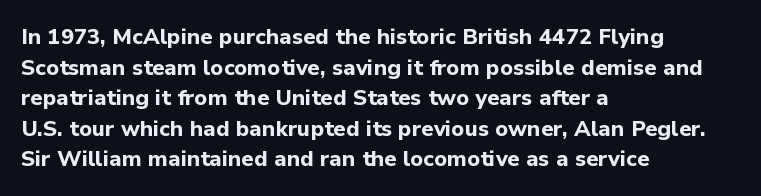
{"italic": "no", "bold": "yes", "underline": "no", "align": "left", "line_spacing": "normal", "line_spacing_ratio": 1.39, "letter_spacing": "normal", "letter_spacing_em": 0.0, "glyph_px": 22}
